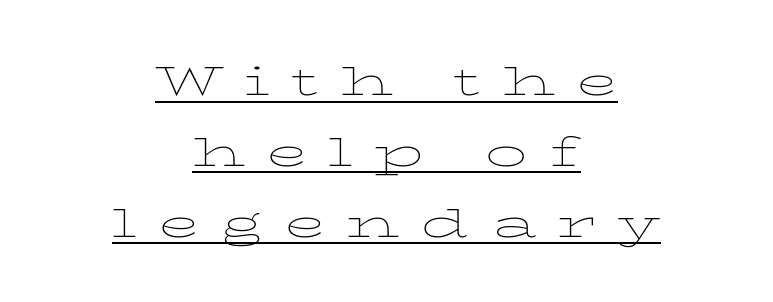
{"serif": "yes", "italic": "no", "bold": "no", "weight": "thin", "width": "wide", "stroke_contrast": "low", "x_height": "medium", "monospaced": "no", "underline": "yes", "align": "center", "line_spacing": "normal", "line_spacing_ratio": 1.69, "letter_spacing": "wide", "letter_spacing_em": 0.5, "glyph_px": 42}
